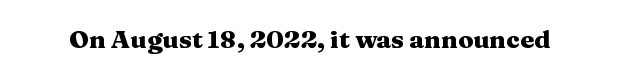
Underlining? Definitely not there. Strong, thick strokes mark this as bold type. This sample uses an upright cut, with every glyph sitting square on the baseline. A typesetter would call this zero additional tracking.
